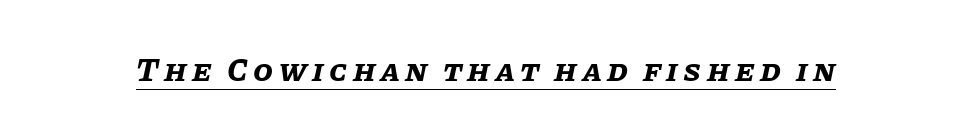
Each letter keeps its own natural width here, so spacing adapts to shape. Does a line run under the words? Yes, clearly. The font is running at its bold setting. Rendered with sloped, italic letterforms.
